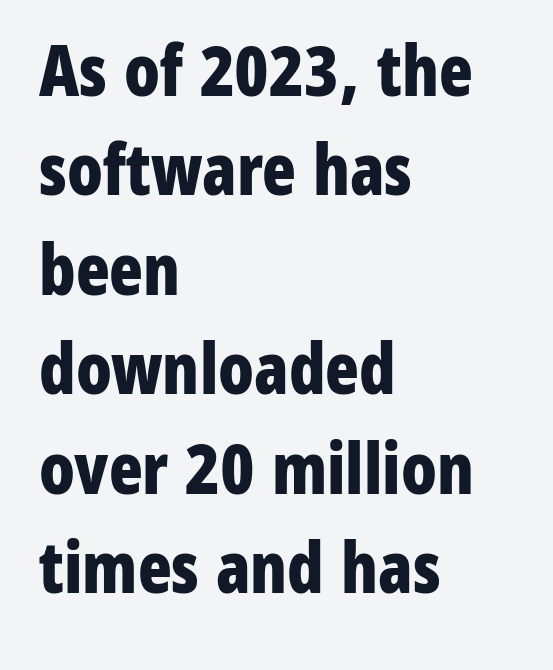
{"serif": "no", "italic": "no", "bold": "yes", "weight": "bold", "width": "condensed", "stroke_contrast": "low", "x_height": "medium", "monospaced": "no", "underline": "no", "align": "left", "line_spacing": "normal", "line_spacing_ratio": 1.42, "letter_spacing": "normal", "letter_spacing_em": 0.0, "glyph_px": 70}
